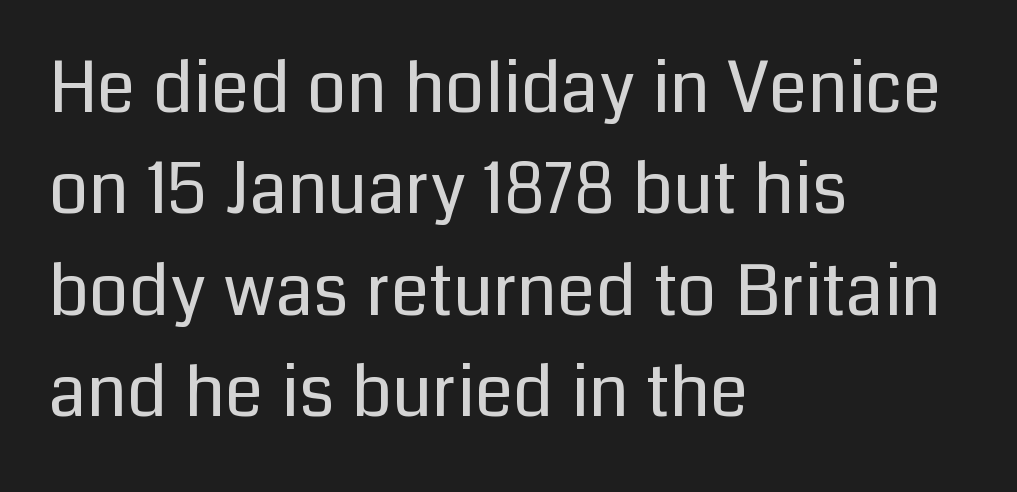
This sample is left-justified, so line endings fall wherever the words run out. Anything drawn beneath the words? Only blank space. Look at the bottom of the vertical strokes: they stop flat, with no serifs. Line spacing here is normal. Is the stroke heavy? The answer is a plain regular-or-lighter.
